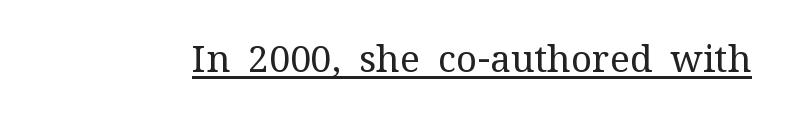
A typesetter would call this zero additional tracking. The typography opts for an upright posture over an oblique one. A serif font was chosen for this passage. Descenders here cross a horizontal rule under the line. Looks like regular typesetting: each glyph gets only the width it needs. Nothing heavy about these letters — not bold at all.
